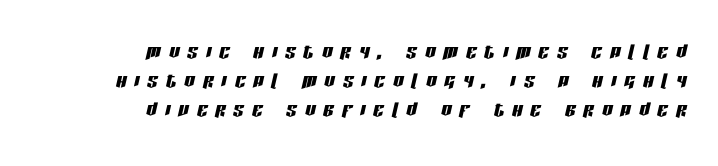
The type is letterspaced generously, with wide tracking. Posture: slanted. The foot of each line stays bare and open. Tightly led — the rows are bunched. Layout note: lines flush right.
